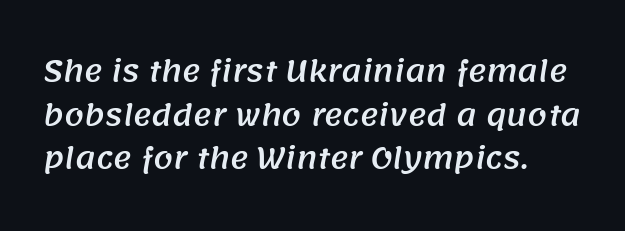
Note the varied advance widths — an 'i' is clearly narrower than an 'm'. Students, note that the glyphs here touch the page at normal intervals. Does the type have serifs? No, each stem ends abruptly. The passage shown stacks its lines at a standard gap.
